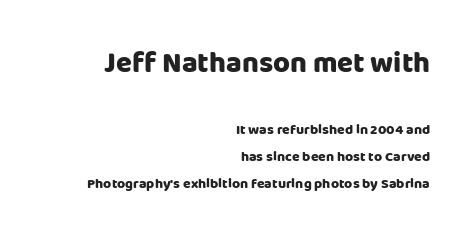
Q: Is the text bold? A: Yes.
Q: Is the text italic (slanted)? A: No, it is upright.
Q: Is the typeface a serif or a sans-serif typeface? A: Sans-serif.
Q: Is the text underlined? A: No.
Q: How is the paragraph aligned? A: Right-aligned.
Q: Is the spacing between letters normal or unusually wide? A: Normal.
Q: Is the spacing between lines tight, normal or loose? A: Loose.
Q: Which block of text is set in a larger size, the first (top) or the second (bottom)? A: The first (top) one.
Q: Width (condensed, normal, or wide)? A: Normal.
Q: Stroke contrast? A: Low.
Q: x-height? A: Large.
Q: Monospaced? A: No.
